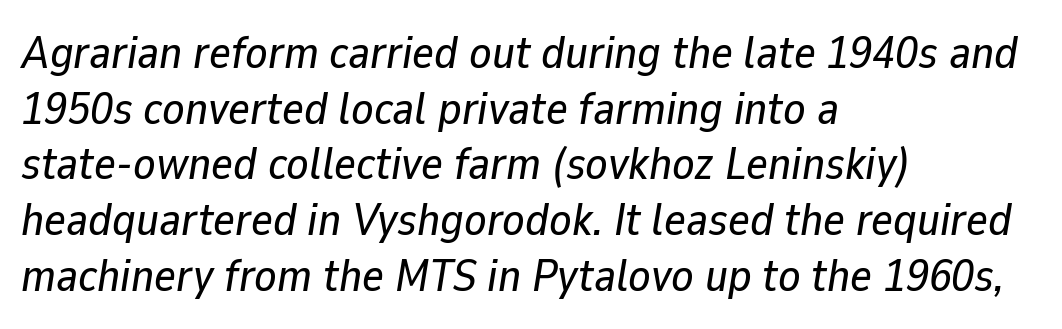
{"italic": "yes", "lean": "right", "slant_degrees": 9, "width": "normal", "stroke_contrast": "low", "x_height": "medium", "monospaced": "no", "underline": "no", "align": "left", "line_spacing_ratio": 1.21, "letter_spacing": "normal", "letter_spacing_em": 0.0, "glyph_px": 46}
